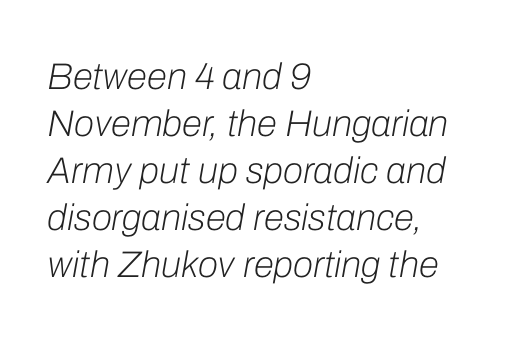
Visually the block forms a straight wall on the left and a jagged coastline on the right. Is this a fixed-width face? No — the glyphs have proportional, varying widths. No extra tracking has been applied to these lines. The font is comparable to plain body text, perhaps lighter. Style check: oblique.
